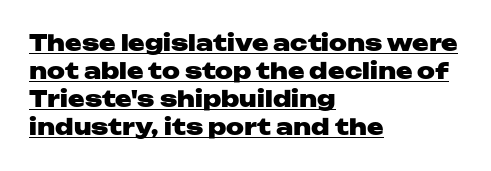
{"italic": "no", "bold": "yes", "underline": "yes", "align": "left", "line_spacing": "normal", "line_spacing_ratio": 1.28, "letter_spacing": "normal", "letter_spacing_em": 0.0, "glyph_px": 22}
